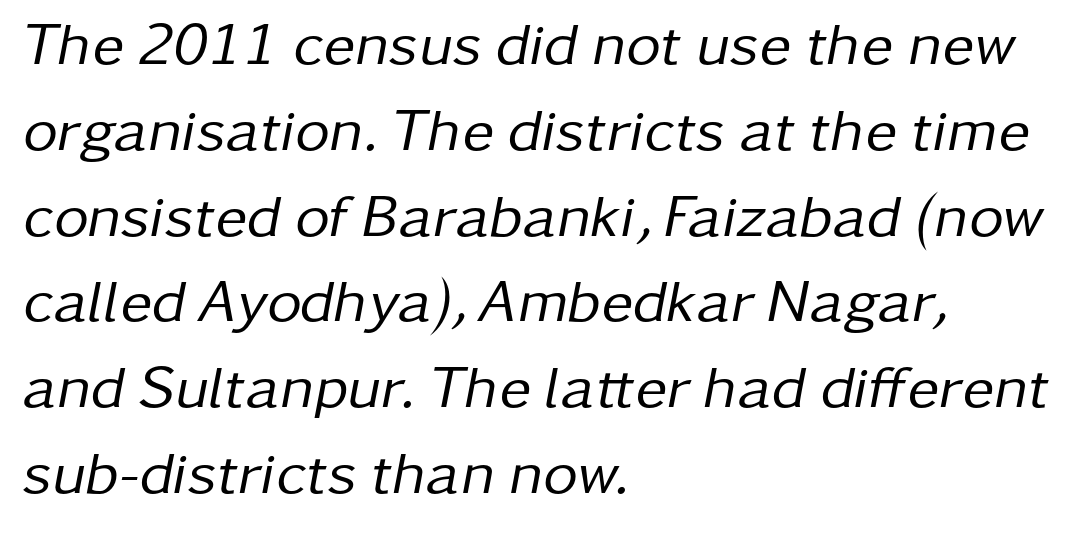
Line spacing here is normal. Reading down the block, your eye returns to a fixed left position each line. The passage shown has conventional tracking throughout. Weight: regular or lighter. Think of a printed novel: that variable character pitch is what you see here. Italic: yes, the glyphs are oblique.
